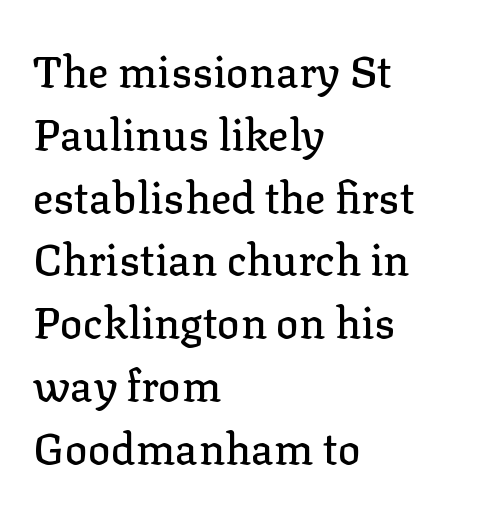
Q: Is the text italic (slanted)? A: No, it is upright.
Q: Is the typeface a serif or a sans-serif typeface? A: Serif.
Q: Is the text underlined? A: No.
Q: How is the paragraph aligned? A: Left-aligned.
Q: Is the spacing between letters normal or unusually wide? A: Normal.
Q: Is the spacing between lines tight, normal or loose? A: Normal.
Q: Width (condensed, normal, or wide)? A: Normal.
Q: Stroke contrast? A: Low.
Q: x-height? A: Medium.
Q: Monospaced? A: No.
